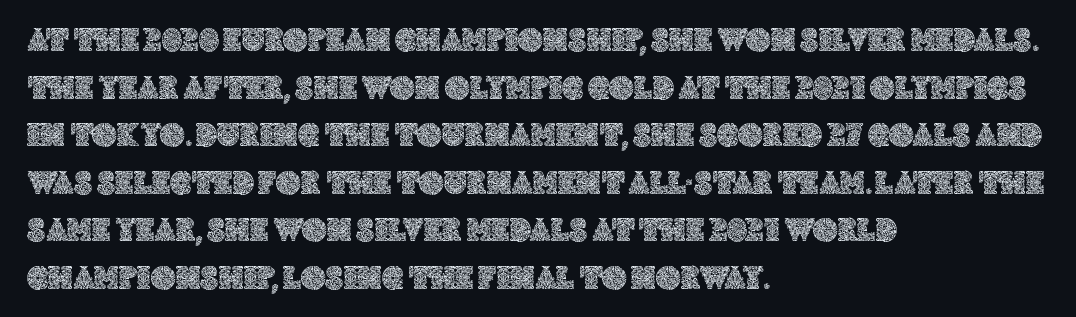
Regular leading. The words here are not underlined. Do the letters lean? They stand straight. A typesetter would call this proportional, since set widths differ per character. Visually the block forms a straight wall on the left and a jagged coastline on the right.
